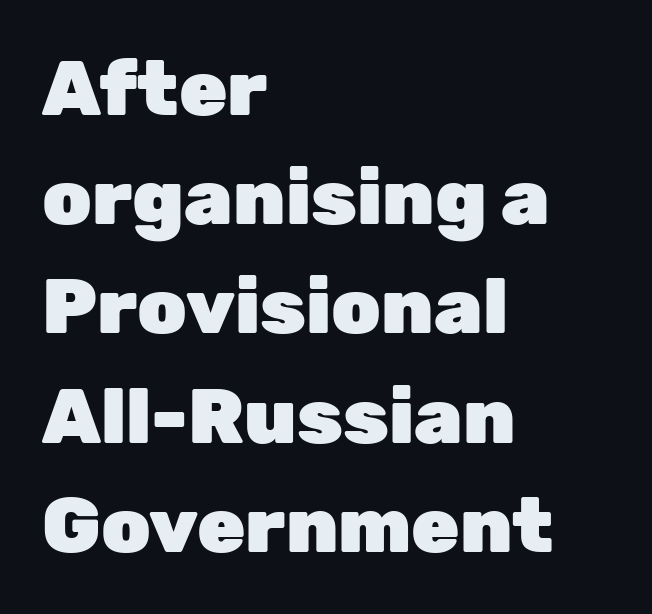
The image shows 78 px heavy sans-serif type, upright; set left-aligned, normal line spacing (1.4x), normal letter spacing, not underlined; low stroke contrast and a medium x-height.
